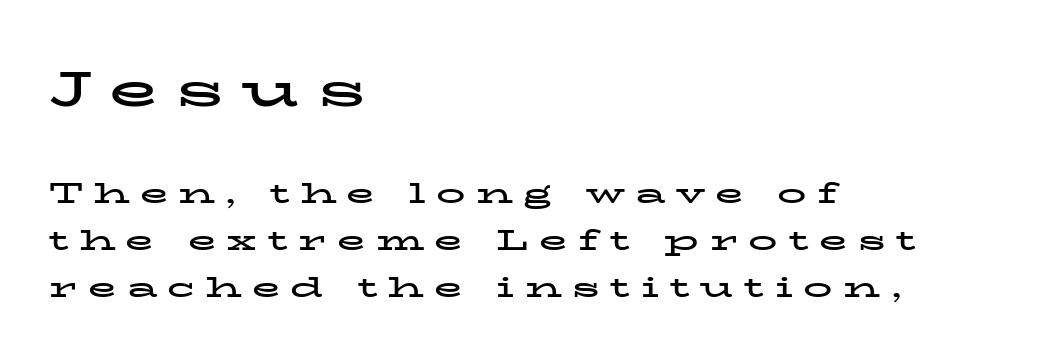
{"serif": "yes", "italic": "no", "bold": "yes", "weight": "bold", "width": "wide", "stroke_contrast": "low", "x_height": "medium", "monospaced": "no", "underline": "no", "align": "left", "line_spacing": "normal", "line_spacing_ratio": 1.62, "letter_spacing": "wide", "letter_spacing_em": 0.36, "larger_block": "first", "size_ratio": 1.72, "glyph_px": 50}
